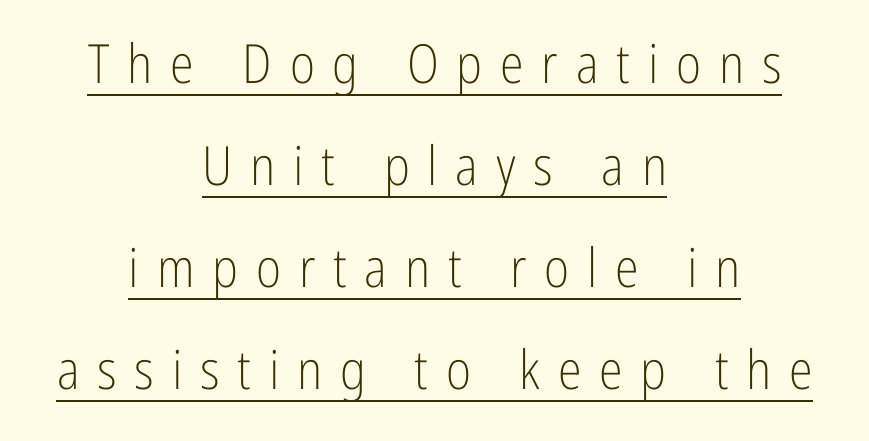
{"serif": "no", "italic": "no", "bold": "no", "weight": "light", "width": "condensed", "stroke_contrast": "low", "x_height": "medium", "monospaced": "no", "underline": "yes", "align": "center", "line_spacing_ratio": 1.89, "letter_spacing": "wide", "letter_spacing_em": 0.33, "glyph_px": 54}
